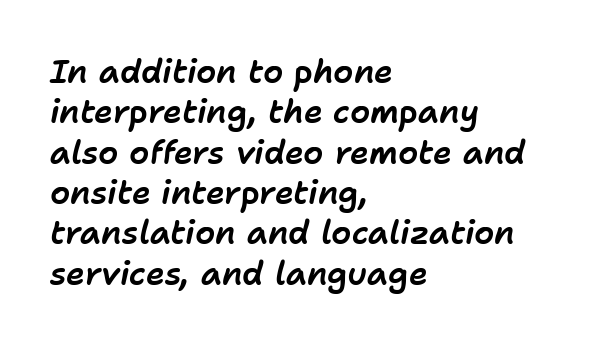
Reading down the block, your eye returns to a fixed left position each line. Caption: standard tracking, unaltered. A typesetter would mark this as italic. Looks like regular typesetting: each glyph gets only the width it needs. The vertical gap from one line to the next is medium.
